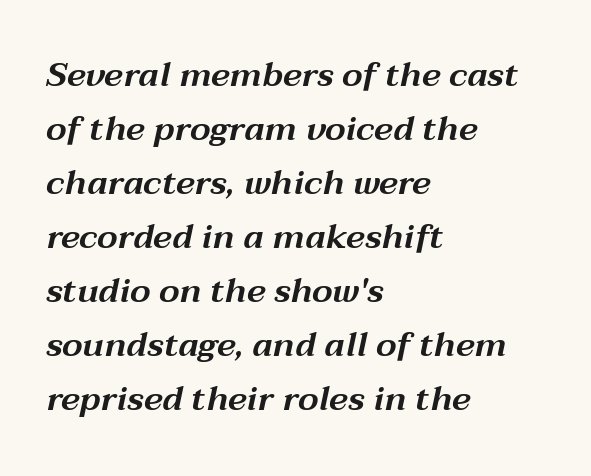
The letters advance in unequal steps, a hallmark of proportional type. Standard letterfit; no display-style spreading of the glyphs. Short and long lines alike share a common starting point at left. The whole block is typeset with a tilt. The passage shown is not underscored anywhere. One glance says typical: line gaps are just what's usual.
